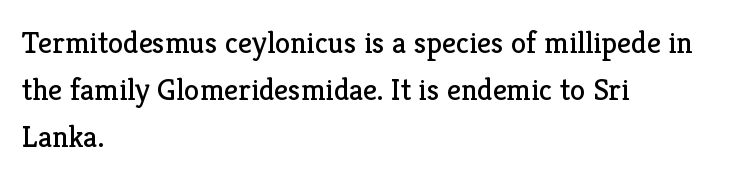
{"serif": "yes", "italic": "no", "bold": "no", "weight": "regular", "width": "normal", "stroke_contrast": "low", "x_height": "medium", "monospaced": "no", "underline": "no", "align": "left", "line_spacing": "normal", "line_spacing_ratio": 1.51, "letter_spacing": "normal", "letter_spacing_em": 0.0, "glyph_px": 31}
